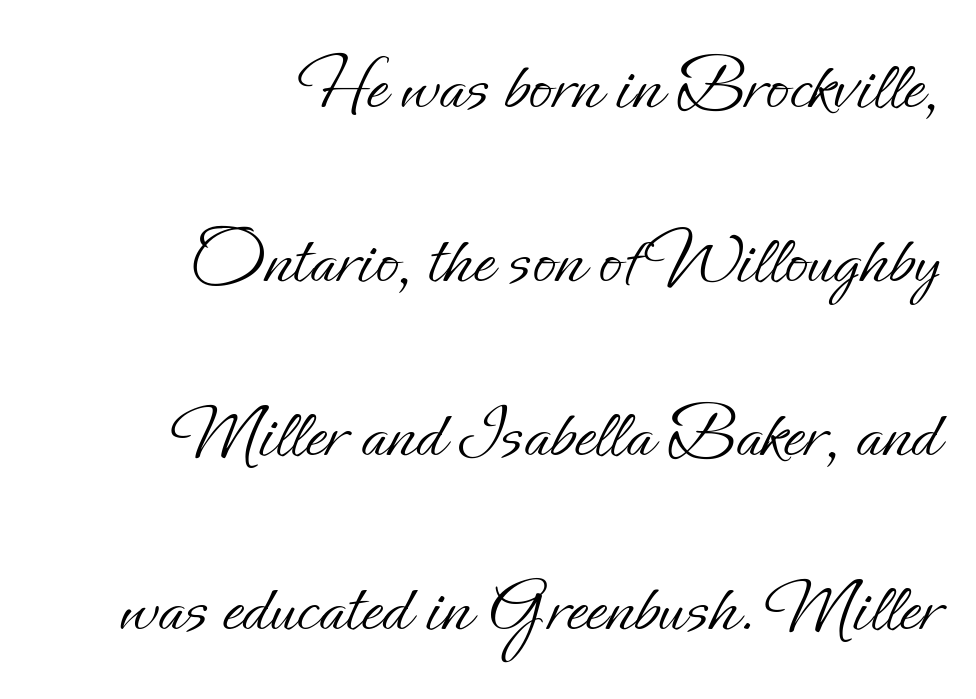
The image shows 76 px light type; set right-aligned, loose line spacing (2.29x), normal letter spacing, not underlined; low stroke contrast and a small x-height.
